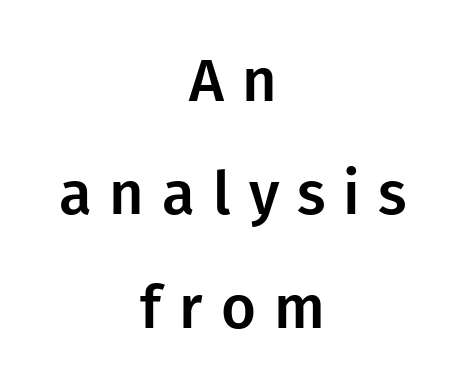
{"serif": "no", "italic": "no", "width": "normal", "stroke_contrast": "low", "x_height": "medium", "monospaced": "no", "underline": "no", "align": "center", "line_spacing_ratio": 1.89, "letter_spacing": "wide", "letter_spacing_em": 0.3, "glyph_px": 60}
